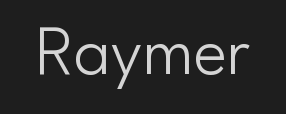
Q: Is the text bold? A: No.
Q: Is the text italic (slanted)? A: No, it is upright.
Q: Is the typeface a serif or a sans-serif typeface? A: Sans-serif.
Q: Is the text underlined? A: No.
Q: Is the spacing between letters normal or unusually wide? A: Normal.
Q: Width (condensed, normal, or wide)? A: Normal.
Q: Stroke contrast? A: Low.
Q: x-height? A: Small.
Q: Monospaced? A: No.
